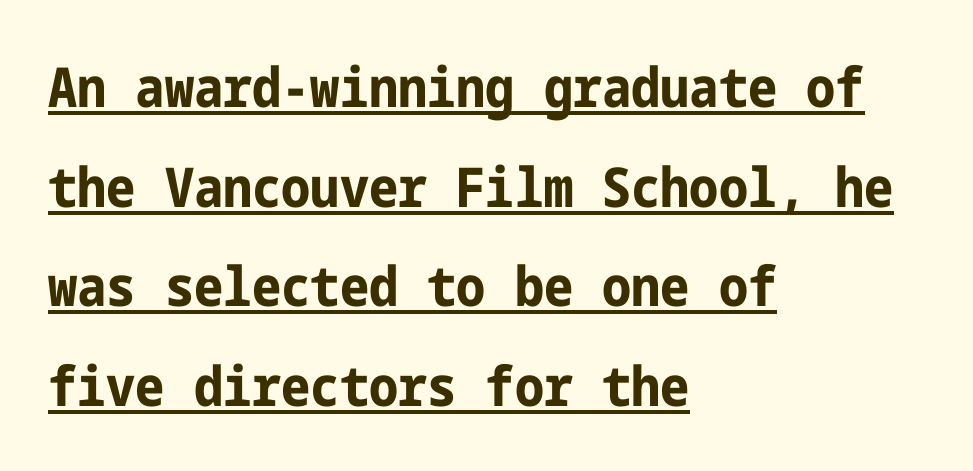
In terms of letterform style, serifs are entirely absent. The face used here is rendered with its standard letterfit. Line beginnings align vertically; line endings do not. Caption: lettering with a line underneath. It's the straight-up-and-down kind of type. The rendering uses a bold face; every stroke is thick and dark.
